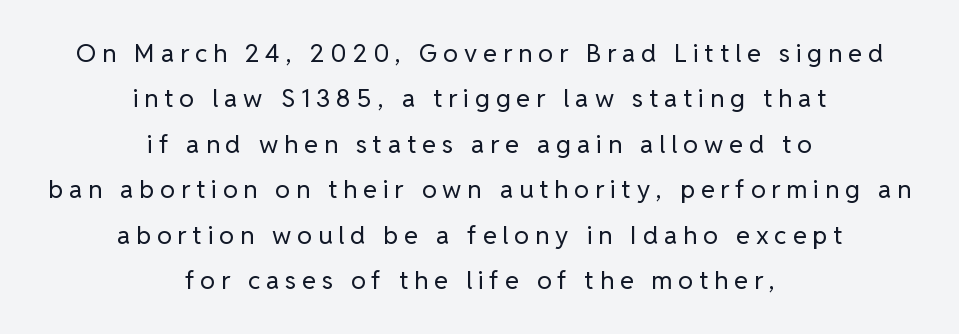
Q: Is the text bold? A: No.
Q: Is the text italic (slanted)? A: No, it is upright.
Q: Is the text underlined? A: No.
Q: How is the paragraph aligned? A: Centered.
Q: Is the spacing between letters normal or unusually wide? A: Unusually wide.
